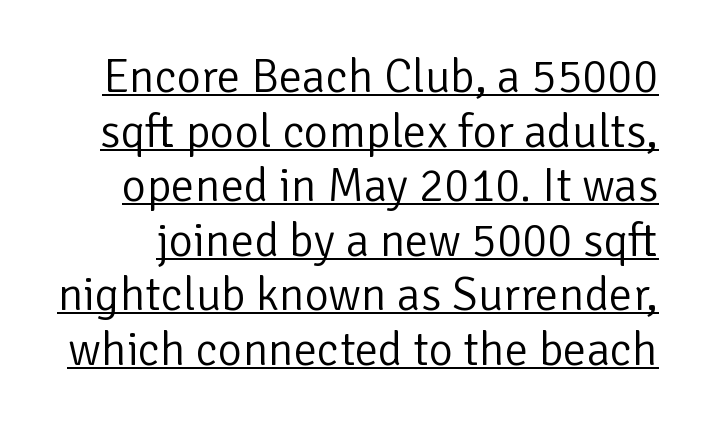
Q: Is the text bold? A: No.
Q: Is the text italic (slanted)? A: No, it is upright.
Q: Is the typeface a serif or a sans-serif typeface? A: Sans-serif.
Q: Is the text underlined? A: Yes.
Q: Is the spacing between letters normal or unusually wide? A: Normal.
Q: Width (condensed, normal, or wide)? A: Normal.
Q: Stroke contrast? A: Low.
Q: x-height? A: Medium.
Q: Monospaced? A: No.
